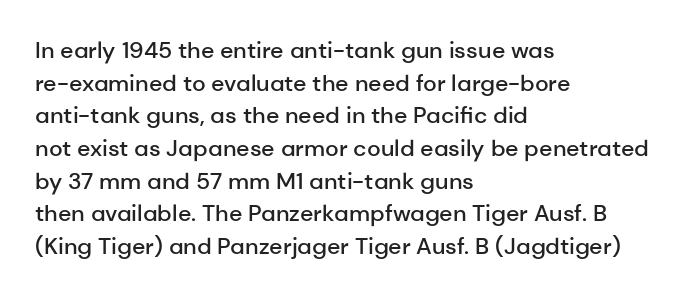
{"italic": "no", "bold": "semi", "underline": "no", "align": "left", "line_spacing": "normal", "line_spacing_ratio": 1.42, "letter_spacing": "normal", "letter_spacing_em": 0.0, "glyph_px": 23}
